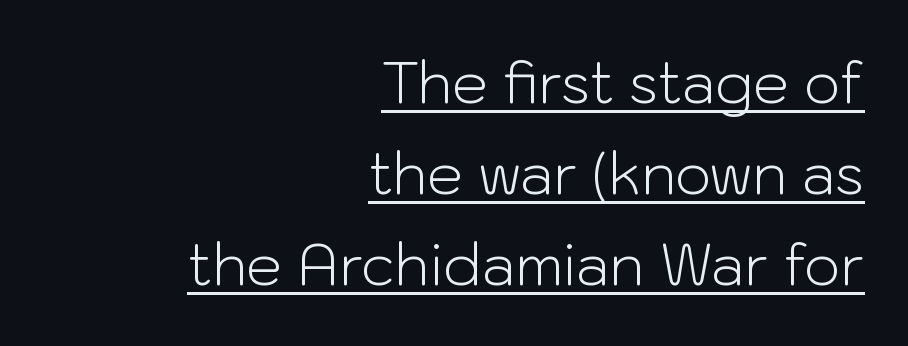
The image shows 57 px light sans-serif type, upright; set right-aligned, normal line spacing (1.6x), normal letter spacing, underlined; low stroke contrast and a medium x-height.
